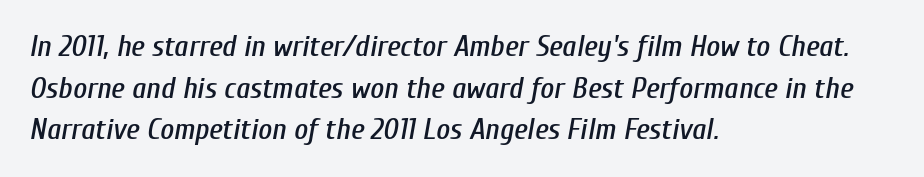
Q: Is the text italic (slanted)? A: Yes, it leans right by about 10 degrees.
Q: Is the text underlined? A: No.
Q: How is the paragraph aligned? A: Left-aligned.
Q: Is the spacing between letters normal or unusually wide? A: Normal.
Q: Is the spacing between lines tight, normal or loose? A: Normal.
Q: Width (condensed, normal, or wide)? A: Condensed.
Q: Stroke contrast? A: Low.
Q: x-height? A: Medium.
Q: Monospaced? A: No.
